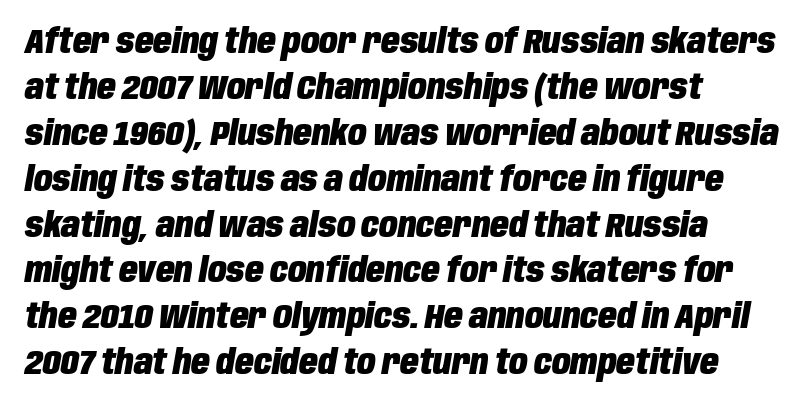
Q: Is the text bold? A: Yes.
Q: Is the text italic (slanted)? A: Yes, it leans right by about 10 degrees.
Q: Is the text underlined? A: No.
Q: How is the paragraph aligned? A: Left-aligned.
Q: Is the spacing between letters normal or unusually wide? A: Normal.
Q: Is the spacing between lines tight, normal or loose? A: Normal.
Q: Width (condensed, normal, or wide)? A: Condensed.
Q: Stroke contrast? A: Low.
Q: x-height? A: Large.
Q: Monospaced? A: No.
